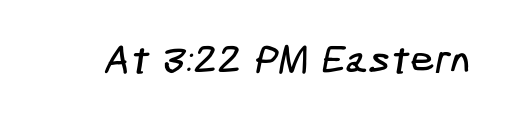
The image shows 40 px condensed sans-serif type; set normal letter spacing, not underlined; low stroke contrast and a medium x-height.
